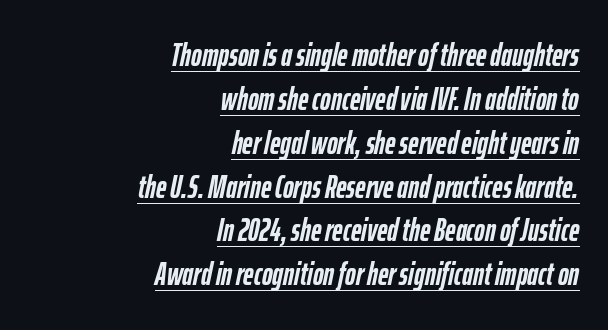
The font's italic variant was chosen for this text. Every row of glyphs terminates at an identical x-position on the right. In designer terms, the underline attribute is active on this setting. Interline gaps are of average width in this sample.
